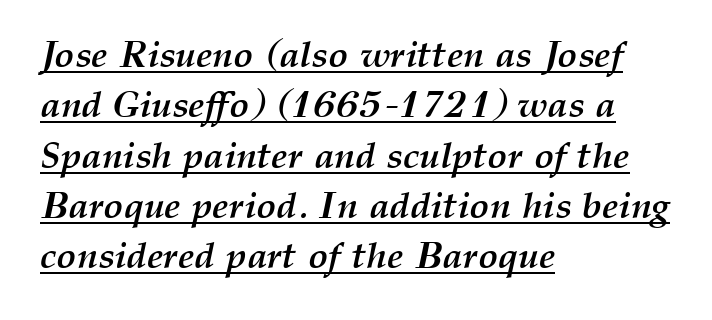
Q: Is the text bold? A: Yes.
Q: Is the text italic (slanted)? A: Yes, it leans right by about 12 degrees.
Q: Is the text underlined? A: Yes.
Q: How is the paragraph aligned? A: Left-aligned.
Q: Is the spacing between letters normal or unusually wide? A: Normal.
Q: Is the spacing between lines tight, normal or loose? A: Normal.
Q: Width (condensed, normal, or wide)? A: Normal.
Q: Stroke contrast? A: Medium.
Q: x-height? A: Medium.
Q: Monospaced? A: No.
